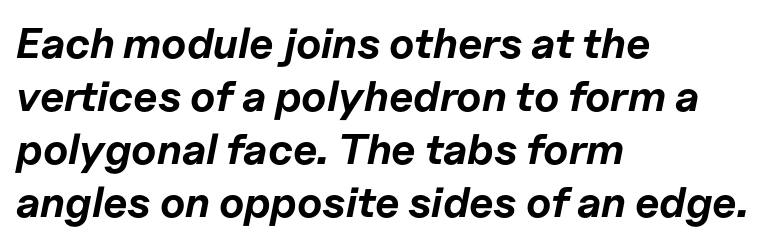
Q: Is the text bold? A: Yes.
Q: Is the text italic (slanted)? A: Yes, it leans right by about 11 degrees.
Q: Is the text underlined? A: No.
Q: How is the paragraph aligned? A: Left-aligned.
Q: Is the spacing between letters normal or unusually wide? A: Normal.
Q: Width (condensed, normal, or wide)? A: Normal.
Q: Stroke contrast? A: Low.
Q: x-height? A: Medium.
Q: Monospaced? A: No.
